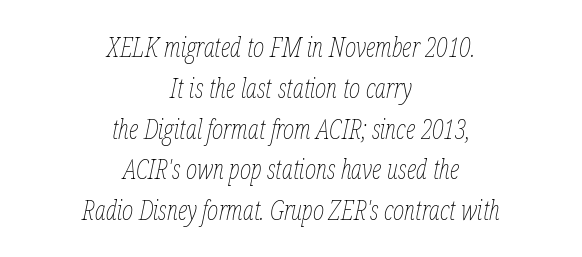
Q: Is the text bold? A: No.
Q: Is the text italic (slanted)? A: Yes, it leans right by about 12 degrees.
Q: Is the text underlined? A: No.
Q: How is the paragraph aligned? A: Centered.
Q: Is the spacing between letters normal or unusually wide? A: Normal.
Q: Is the spacing between lines tight, normal or loose? A: Normal.
